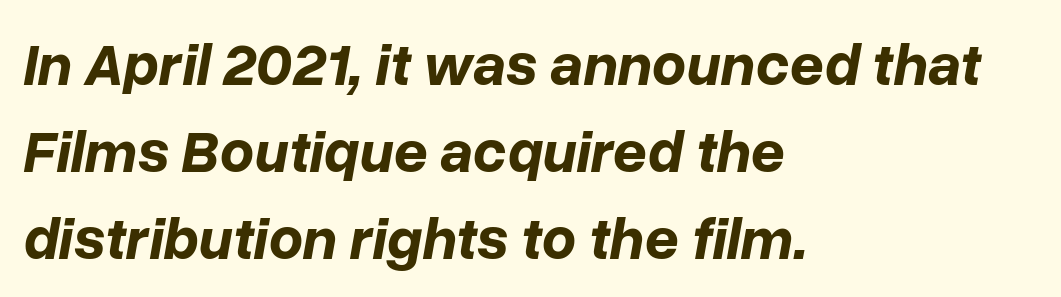
Q: Is the text bold? A: Yes.
Q: Is the text italic (slanted)? A: Yes, it leans right by about 10 degrees.
Q: Is the text underlined? A: No.
Q: How is the paragraph aligned? A: Left-aligned.
Q: Is the spacing between letters normal or unusually wide? A: Normal.
Q: Is the spacing between lines tight, normal or loose? A: Normal.
Q: Width (condensed, normal, or wide)? A: Normal.
Q: Stroke contrast? A: Low.
Q: x-height? A: Medium.
Q: Monospaced? A: No.
